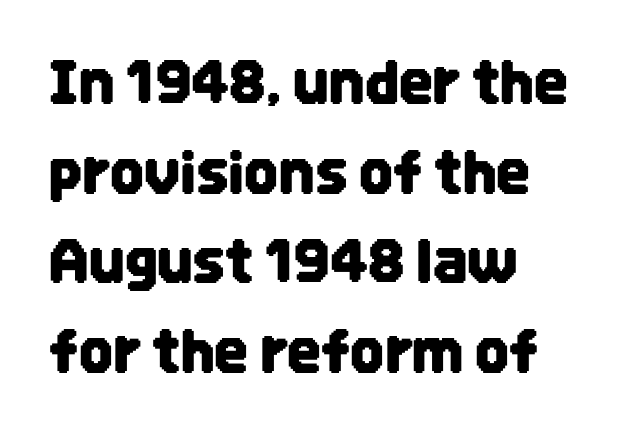
The image shows 59 px condensed sans-serif type, upright; set left-aligned, normal line spacing (1.52x), normal letter spacing, not underlined; low stroke contrast and a large x-height.
